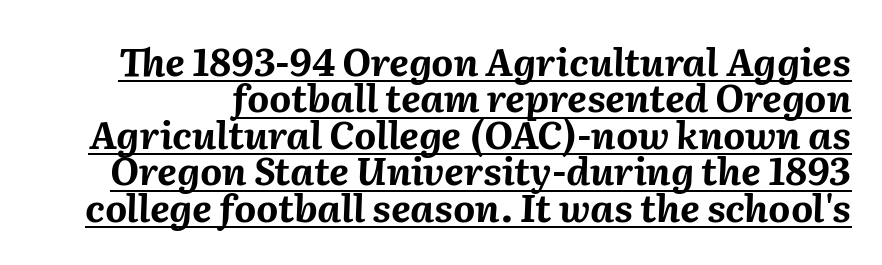
The image shows 38 px bold type, italic (leaning right); set tight line spacing (0.96x), normal letter spacing, underlined; medium stroke contrast and a medium x-height.
